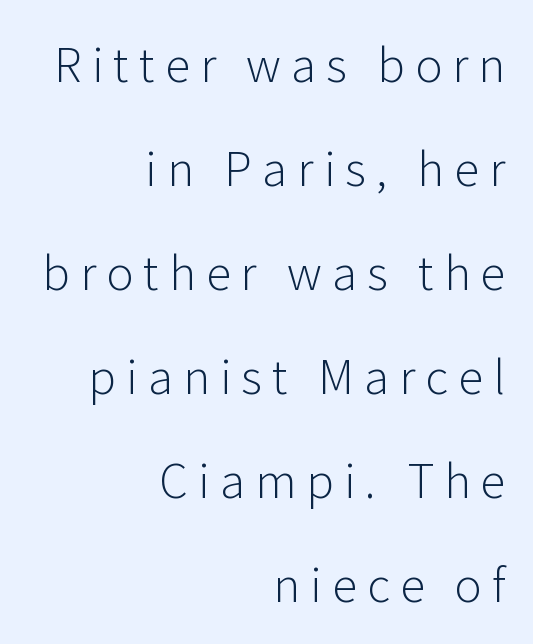
The image shows 46 px light sans-serif type, upright; set right-aligned, loose line spacing (2.26x), unusually wide letter spacing (+0.22 em), not underlined; low stroke contrast and a medium x-height.
